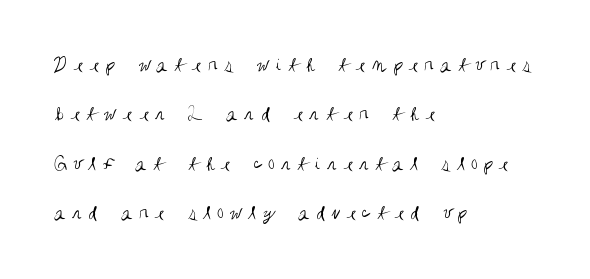
{"bold": "no", "underline": "no", "align": "left", "line_spacing": "loose", "line_spacing_ratio": 2.24, "letter_spacing": "wide", "letter_spacing_em": 0.27, "glyph_px": 22}
